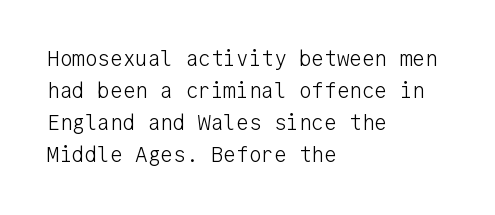
{"italic": "no", "bold": "no", "underline": "no", "align": "left", "line_spacing": "normal", "line_spacing_ratio": 1.53, "letter_spacing": "normal", "letter_spacing_em": 0.0, "glyph_px": 21}
